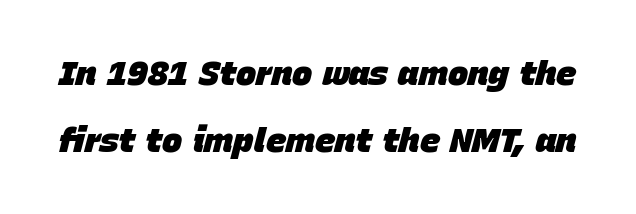
The image shows 34 px heavy type, italic (leaning right); set loose line spacing (1.98x), normal letter spacing, not underlined; low stroke contrast and a large x-height.
